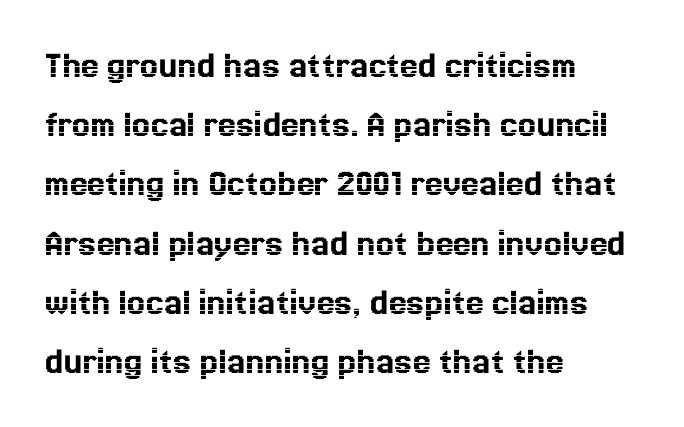
{"italic": "no", "width": "normal", "x_height": "medium", "monospaced": "no", "underline": "no", "align": "left", "line_spacing": "normal", "line_spacing_ratio": 1.48, "letter_spacing": "normal", "letter_spacing_em": 0.0, "glyph_px": 40}
